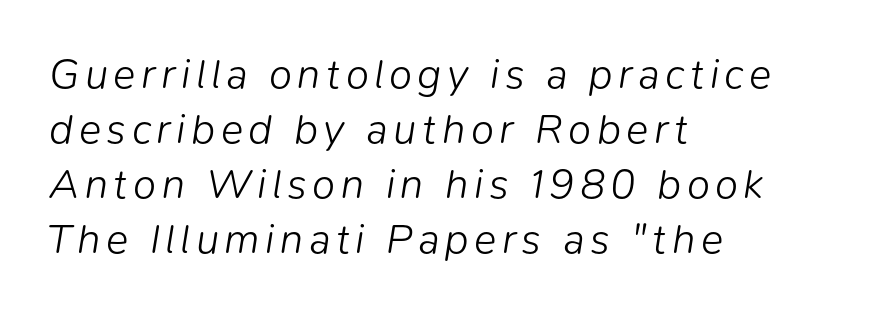
Weight: not bold — regular or lighter. Reading down the column, the eye jumps a familiar distance to each next line. You can tell it's italic because the verticals aren't actually vertical. Each line starts at the same left margin while the right side varies. Spacing verdict: proportional, widths tailored to each character.
